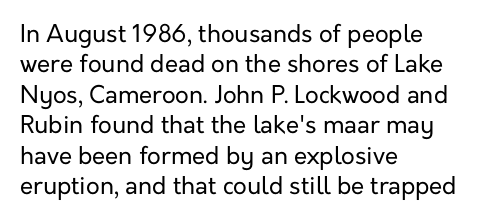
Q: Is the text bold? A: No.
Q: Is the text italic (slanted)? A: No, it is upright.
Q: Is the text underlined? A: No.
Q: How is the paragraph aligned? A: Left-aligned.
Q: Is the spacing between letters normal or unusually wide? A: Normal.
Q: Is the spacing between lines tight, normal or loose? A: Normal.
